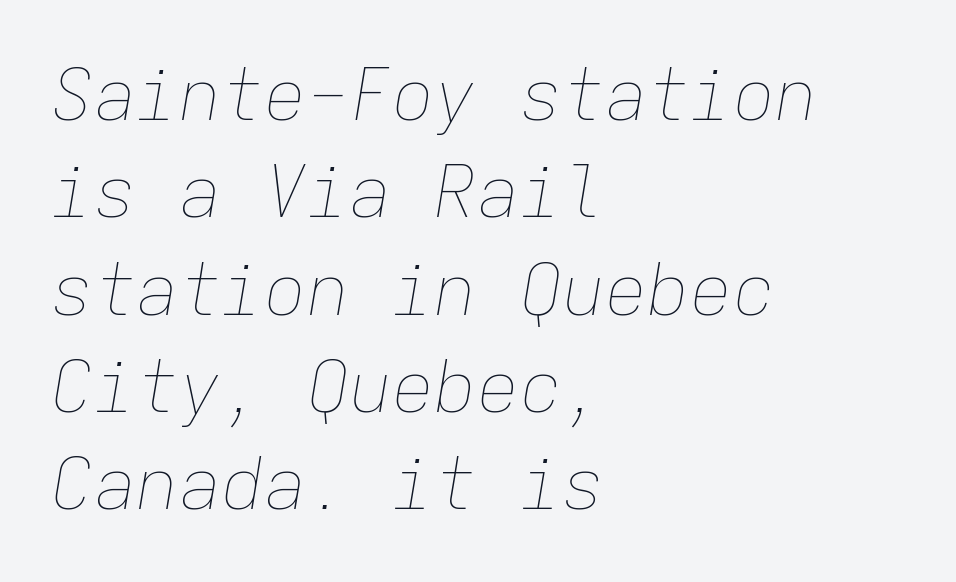
The image shows 71 px thin type, italic (leaning right), monospaced; set left-aligned, normal line spacing (1.37x), normal letter spacing, not underlined; low stroke contrast and a medium x-height.
